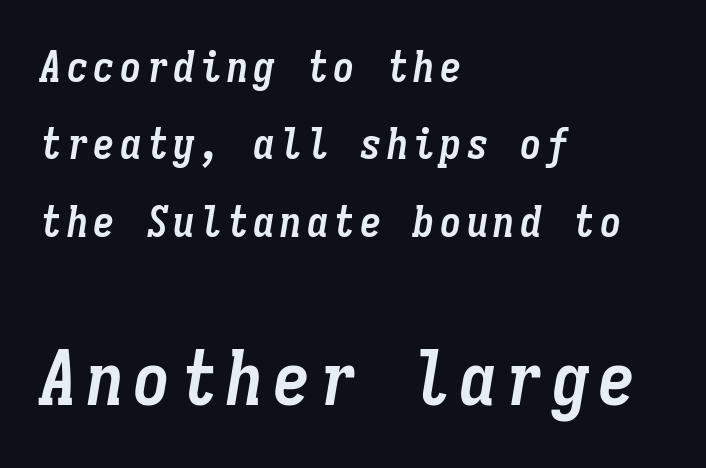
The image shows 75 px semibold, condensed type, italic (leaning right), monospaced; set left-aligned, line spacing 1.8x, not underlined; the second (bottom) block is 1.74x larger; low stroke contrast and a medium x-height.
